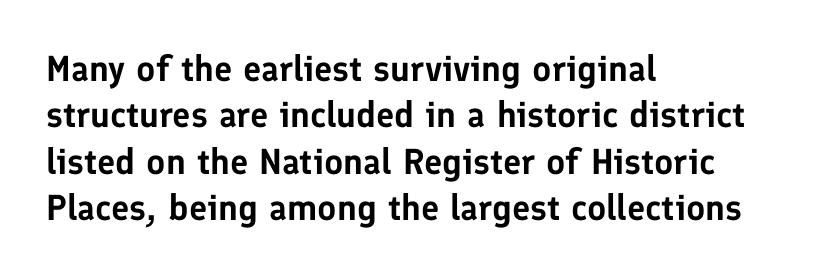
Notice how descenders clear the ascenders below comfortably — that's standard leading. The passage is arranged the way most books set body copy — flush left. Do the letters lean? They stand straight. Observe the ordinary spacing: letters are neighbours, not strangers.
